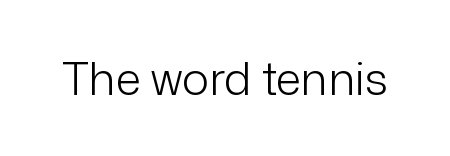
{"serif": "no", "italic": "no", "bold": "no", "weight": "light", "width": "normal", "stroke_contrast": "low", "x_height": "medium", "monospaced": "no", "underline": "no", "letter_spacing": "normal", "letter_spacing_em": 0.0, "glyph_px": 46}
